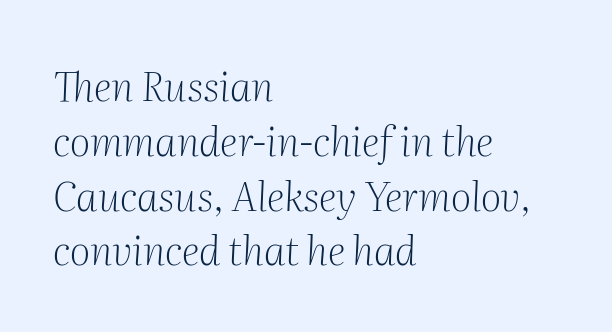
{"serif": "yes", "italic": "yes", "lean": "right", "slant_degrees": 2, "bold": "no", "weight": "light", "width": "normal", "stroke_contrast": "medium", "x_height": "medium", "monospaced": "no", "underline": "no", "align": "left", "line_spacing": "normal", "line_spacing_ratio": 1.37, "letter_spacing": "normal", "letter_spacing_em": 0.0, "glyph_px": 40}
